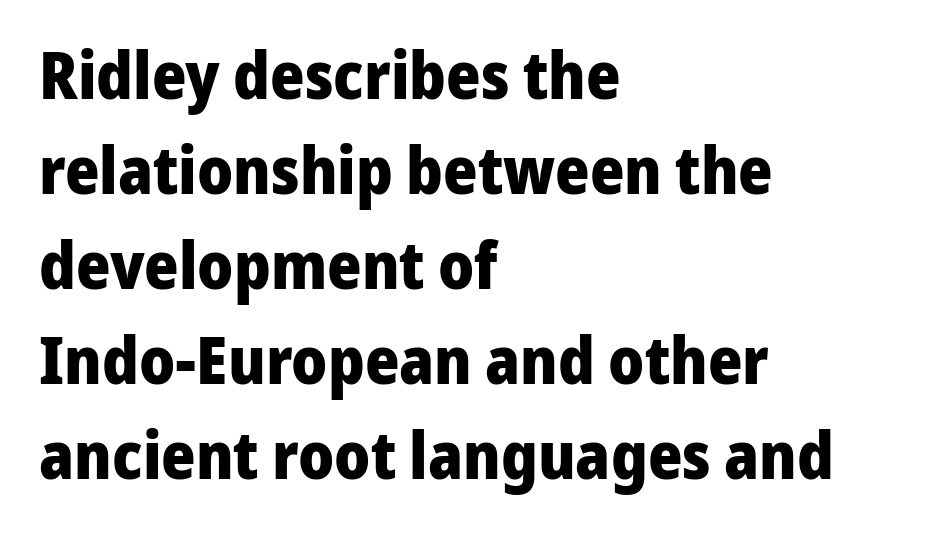
The image shows 66 px heavy sans-serif type, upright; set left-aligned, normal line spacing (1.44x), normal letter spacing, not underlined; low stroke contrast and a medium x-height.
